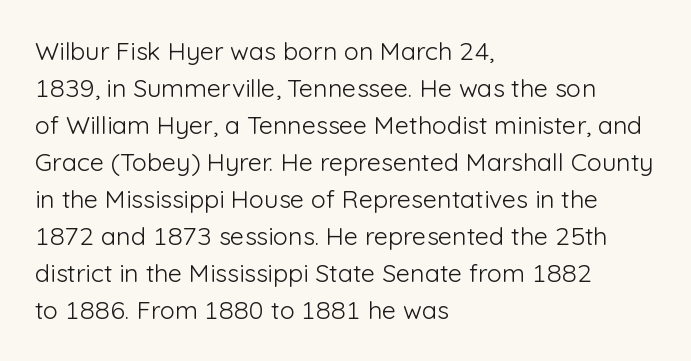
A typesetter would call this leading conventional body-copy spacing. Descender tails drop into unmarked territory. Visually the block forms a straight wall on the left and a jagged coastline on the right. Do the letters lean? They stand straight.
